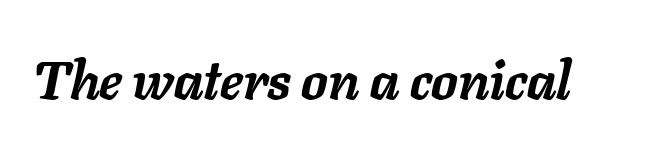
The image shows 53 px semibold type, italic (leaning right); set normal letter spacing, not underlined; low stroke contrast and a medium x-height.
